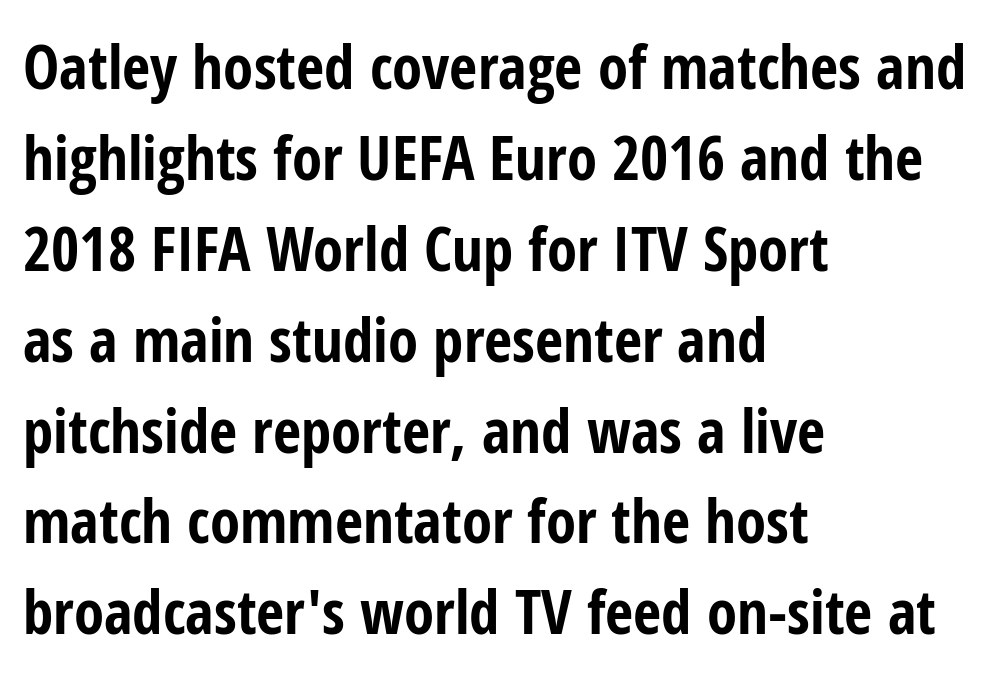
{"serif": "no", "italic": "no", "bold": "yes", "weight": "bold", "width": "condensed", "stroke_contrast": "low", "x_height": "medium", "monospaced": "no", "underline": "no", "align": "left", "line_spacing": "normal", "line_spacing_ratio": 1.49, "letter_spacing": "normal", "letter_spacing_em": 0.0, "glyph_px": 61}
